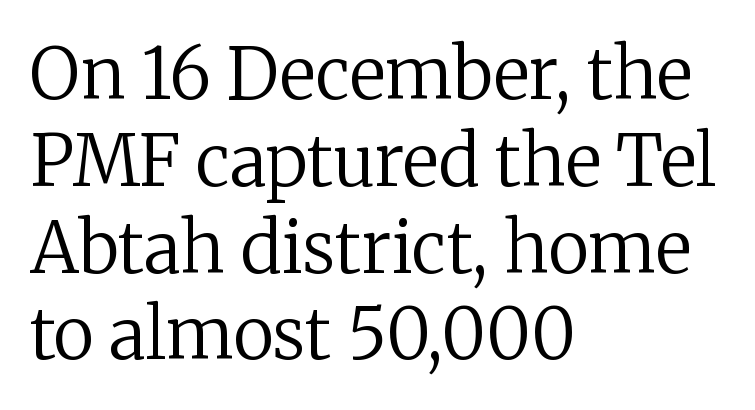
{"serif": "yes", "italic": "no", "bold": "no", "weight": "regular", "width": "normal", "stroke_contrast": "low", "x_height": "medium", "monospaced": "no", "underline": "no", "align": "left", "line_spacing_ratio": 1.24, "letter_spacing": "normal", "letter_spacing_em": 0.0, "glyph_px": 70}
